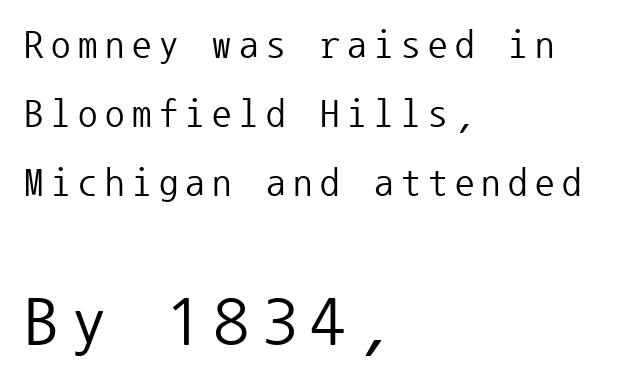
The image shows 69 px regular-weight sans-serif type, upright, monospaced; set left-aligned, line spacing 1.77x, not underlined; the second (bottom) block is 1.77x larger; low stroke contrast and a medium x-height.
